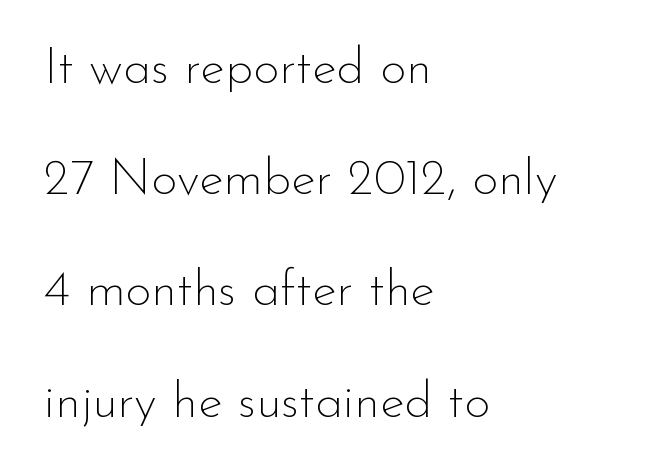
The image shows 51 px thin sans-serif type, upright; set left-aligned, loose line spacing (2.18x), normal letter spacing, not underlined; low stroke contrast and a small x-height.
